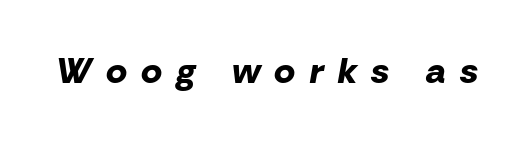
Character widths vary here, with narrow letters taking less room than wide ones. Letter spacing: wide. This sample uses an oblique cut, with every glyph tilted off the vertical. These lines carry a lot of weight — the face is fully bold.
